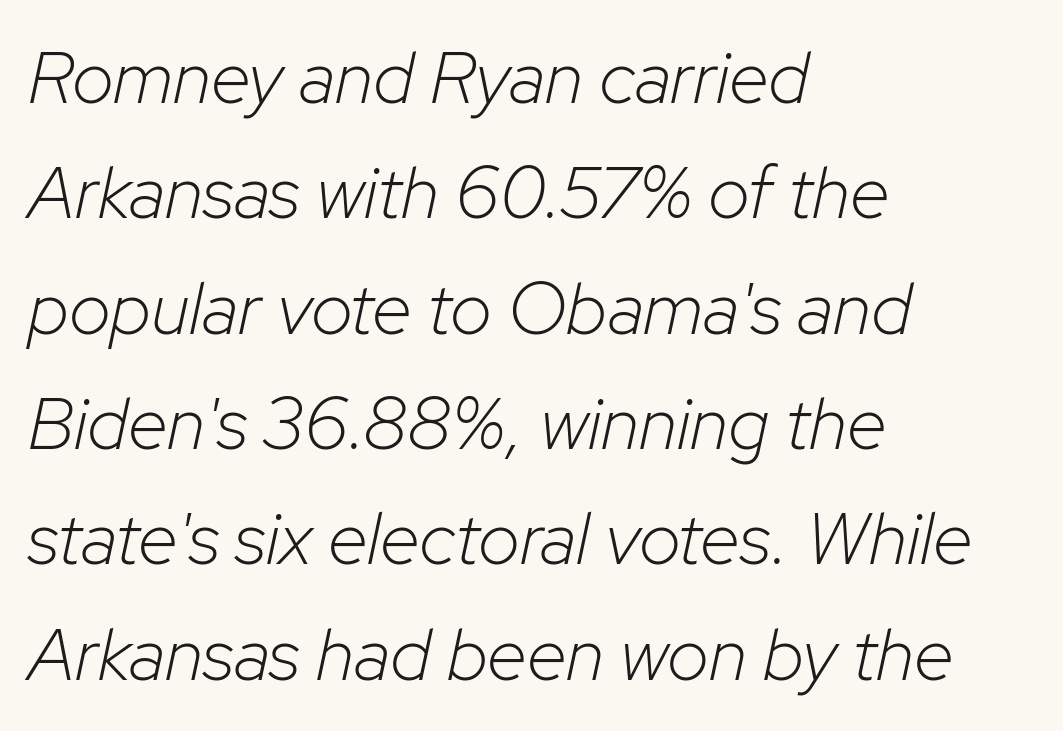
The image shows 73 px light type, italic (leaning right); set left-aligned, normal line spacing (1.58x), normal letter spacing, not underlined; low stroke contrast and a medium x-height.
